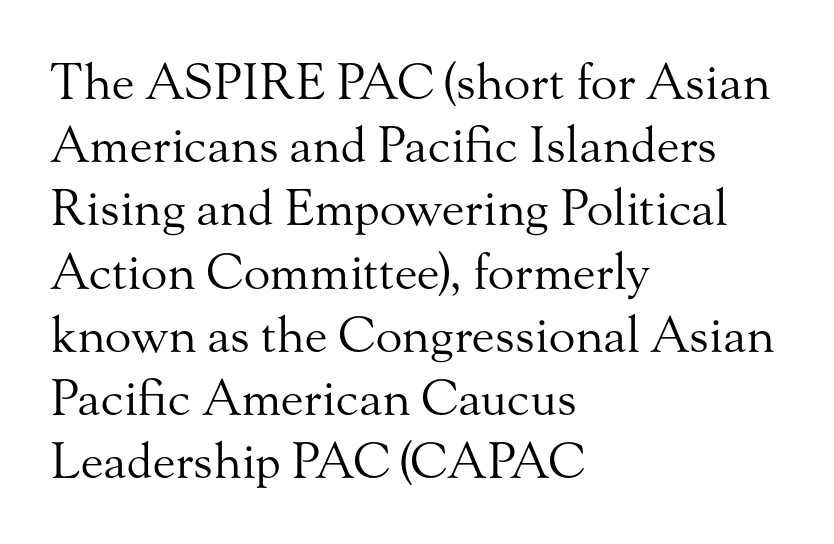
This sample uses an upright cut, with every glyph sitting square on the baseline. In terms of letterform style, serifs are clearly present. This rendering leaves character spacing at its baseline value. Clear beneath every line of the passage. Where is the straight margin? On the left.
